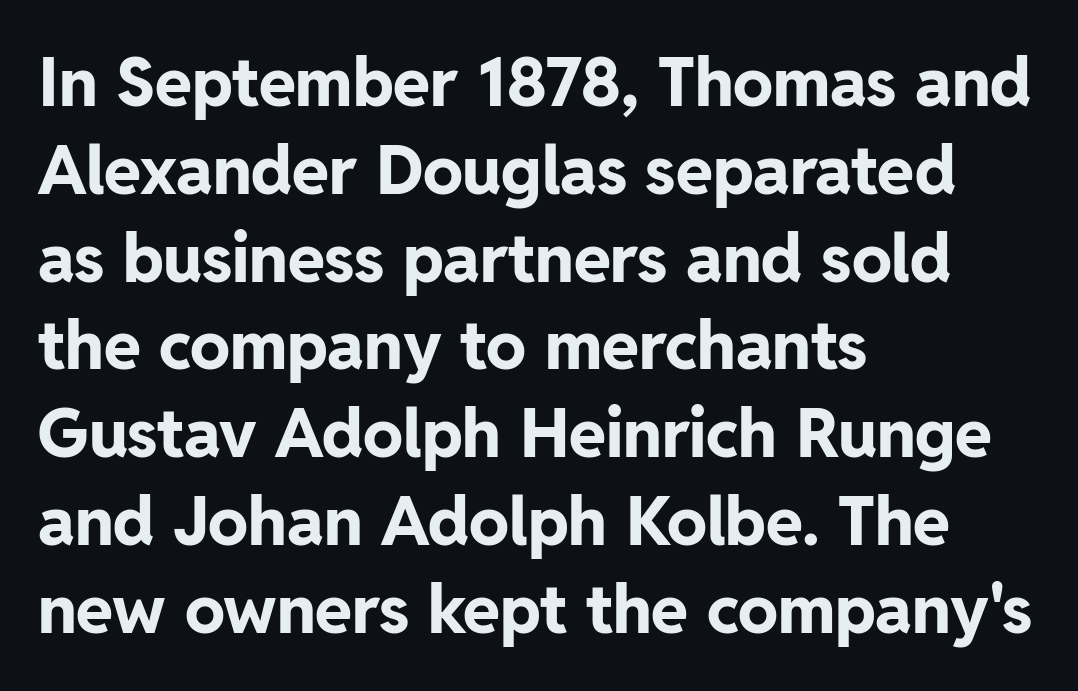
Successive baselines arrive at the customary interval. Caption: standard tracking, unaltered. The rendering uses natural spacing where letterforms have individual widths. Serif or sans? Sans — the stroke terminals are bare. The glyphs have the mass of a bold cut.
